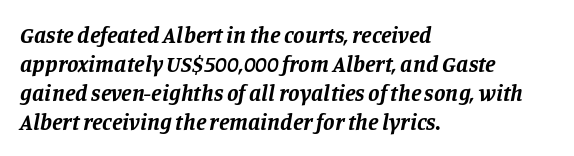
Q: Is the text bold? A: Yes.
Q: Is the text italic (slanted)? A: Yes, it leans right by about 11 degrees.
Q: Is the text underlined? A: No.
Q: How is the paragraph aligned? A: Left-aligned.
Q: Is the spacing between letters normal or unusually wide? A: Normal.
Q: Is the spacing between lines tight, normal or loose? A: Normal.
